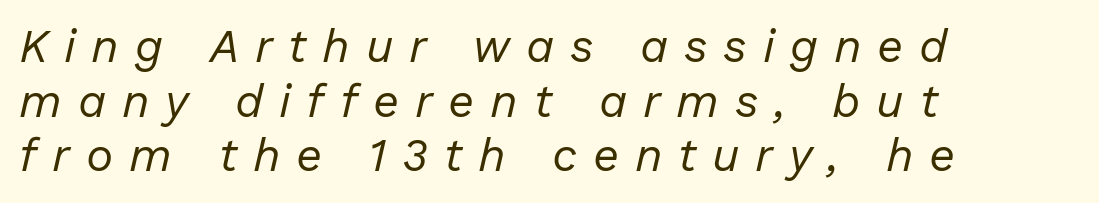
The image shows 46 px regular-weight type, italic (leaning right); set left-aligned, line spacing 1.19x, unusually wide letter spacing (+0.34 em), not underlined; low stroke contrast and a medium x-height.
